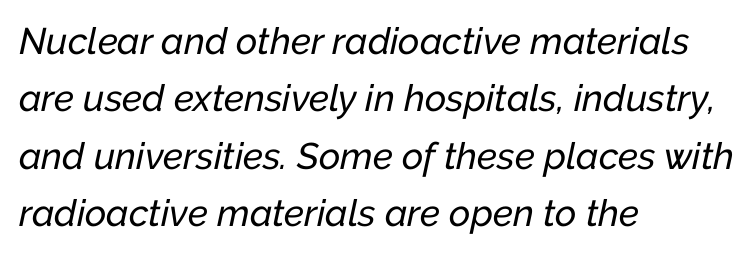
Q: Is the text italic (slanted)? A: Yes, it leans right by about 12 degrees.
Q: Is the text underlined? A: No.
Q: How is the paragraph aligned? A: Left-aligned.
Q: Is the spacing between letters normal or unusually wide? A: Normal.
Q: Is the spacing between lines tight, normal or loose? A: Normal.
Q: Width (condensed, normal, or wide)? A: Normal.
Q: Stroke contrast? A: Low.
Q: x-height? A: Medium.
Q: Monospaced? A: No.
